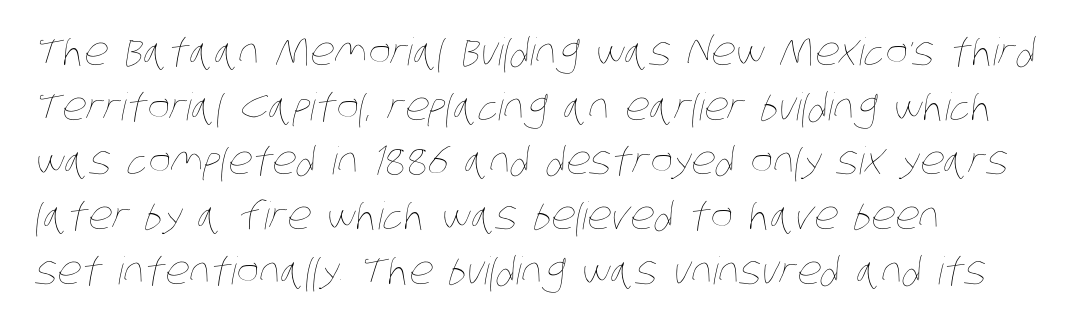
Q: Is the text bold? A: No.
Q: Is the text underlined? A: No.
Q: How is the paragraph aligned? A: Left-aligned.
Q: Is the spacing between letters normal or unusually wide? A: Normal.
Q: Is the spacing between lines tight, normal or loose? A: Normal.
Q: Width (condensed, normal, or wide)? A: Condensed.
Q: Stroke contrast? A: Low.
Q: x-height? A: Large.
Q: Monospaced? A: No.
